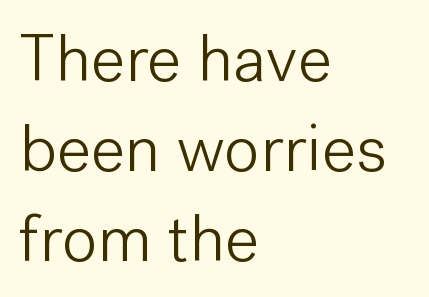
The image shows 67 px light sans-serif type, upright; set left-aligned, normal line spacing (1.34x), normal letter spacing, not underlined; low stroke contrast and a medium x-height.
